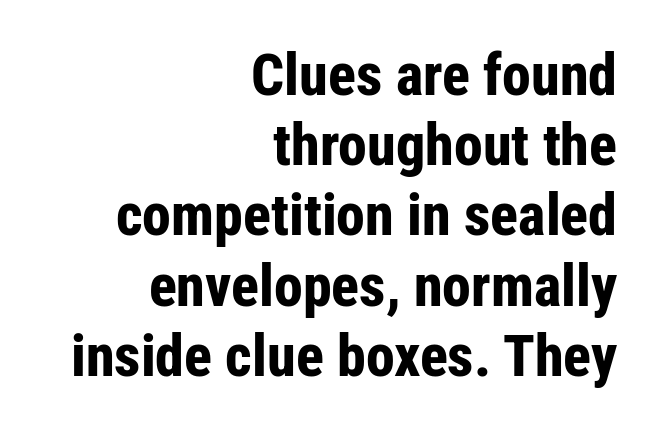
The image shows 58 px bold, condensed sans-serif type, upright; set right-aligned, line spacing 1.21x, normal letter spacing, not underlined; low stroke contrast and a medium x-height.
